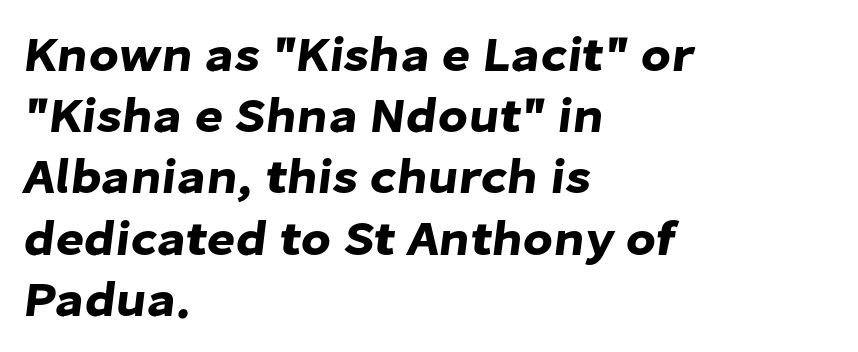
Q: Is the typeface a serif or a sans-serif typeface? A: Sans-serif.
Q: Is the text underlined? A: No.
Q: How is the paragraph aligned? A: Left-aligned.
Q: Is the spacing between letters normal or unusually wide? A: Normal.
Q: Is the spacing between lines tight, normal or loose? A: Normal.
Q: Width (condensed, normal, or wide)? A: Normal.
Q: Stroke contrast? A: Low.
Q: x-height? A: Medium.
Q: Monospaced? A: No.
